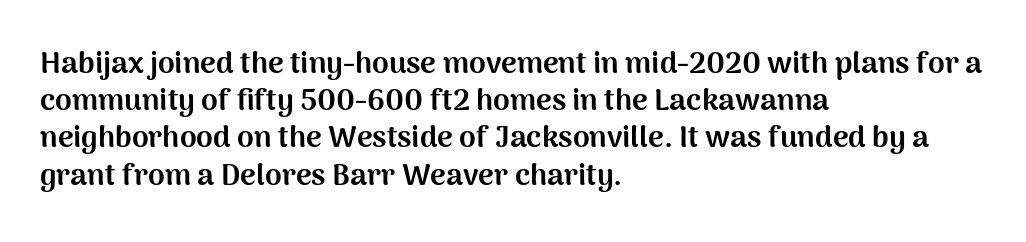
Is this a sans? Yes — the strokes have no serifs. Nothing unusual about the tracking: characters are spaced as the font intends. The setting favours the left margin, as ordinary paragraphs usually do. Descenders hang freely into open space.
